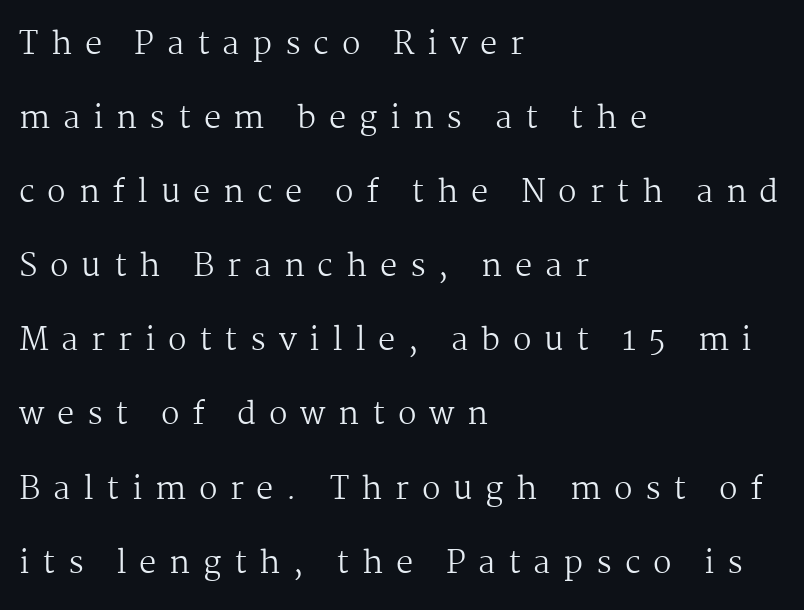
Q: Is the text bold? A: No.
Q: Is the text italic (slanted)? A: No, it is upright.
Q: Is the typeface a serif or a sans-serif typeface? A: Serif.
Q: Is the text underlined? A: No.
Q: How is the paragraph aligned? A: Left-aligned.
Q: Is the spacing between letters normal or unusually wide? A: Unusually wide.
Q: Is the spacing between lines tight, normal or loose? A: Loose.
Q: Width (condensed, normal, or wide)? A: Normal.
Q: Stroke contrast? A: Medium.
Q: x-height? A: Medium.
Q: Monospaced? A: No.
